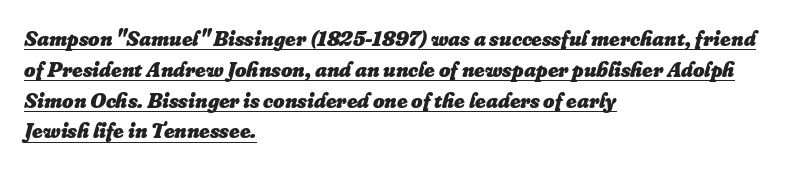
Q: Is the text bold? A: Yes.
Q: Is the text italic (slanted)? A: Yes, it leans right by about 16 degrees.
Q: Is the text underlined? A: Yes.
Q: How is the paragraph aligned? A: Left-aligned.
Q: Is the spacing between letters normal or unusually wide? A: Normal.
Q: Is the spacing between lines tight, normal or loose? A: Normal.
